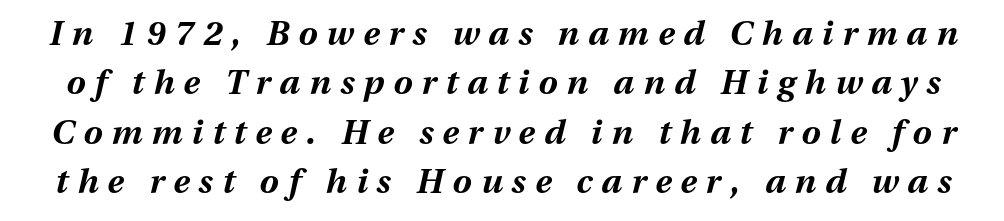
The image shows 34 px bold type, italic (leaning right); set normal line spacing (1.45x), unusually wide letter spacing (+0.27 em), not underlined; medium stroke contrast and a medium x-height.
